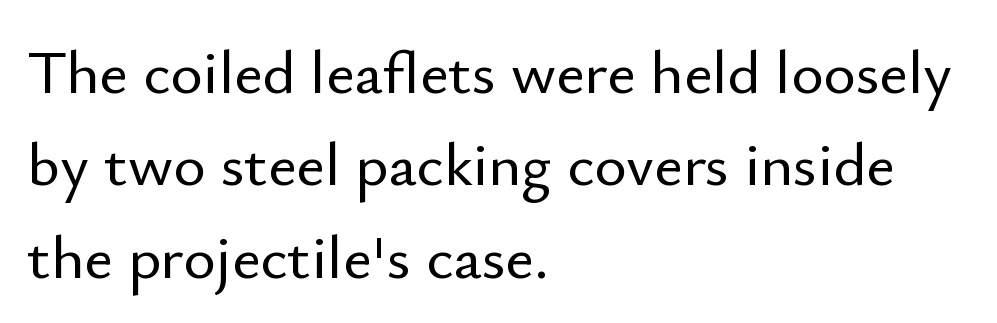
{"serif": "no", "italic": "no", "width": "normal", "stroke_contrast": "low", "x_height": "small", "monospaced": "no", "underline": "no", "align": "left", "line_spacing": "normal", "line_spacing_ratio": 1.49, "letter_spacing": "normal", "letter_spacing_em": 0.0, "glyph_px": 62}
